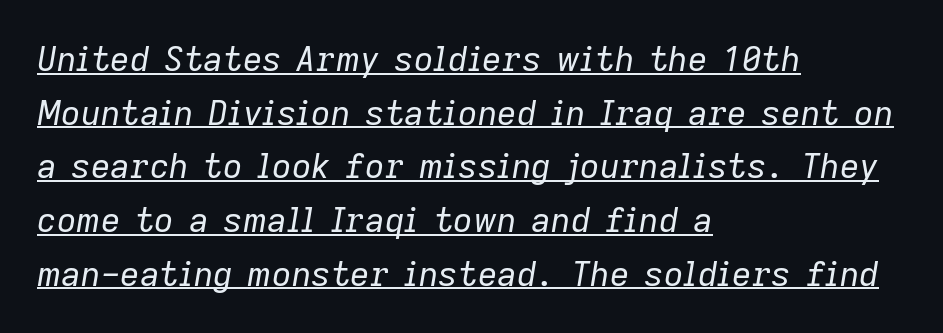
{"italic": "yes", "lean": "right", "slant_degrees": 9, "bold": "no", "weight": "regular", "width": "normal", "stroke_contrast": "low", "x_height": "medium", "monospaced": "no", "underline": "yes", "align": "left", "line_spacing": "normal", "line_spacing_ratio": 1.58, "letter_spacing": "normal", "letter_spacing_em": 0.0, "glyph_px": 34}
